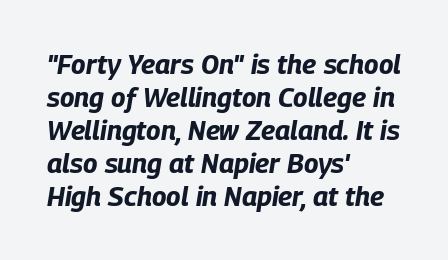
{"italic": "yes", "lean": "right", "slant_degrees": 9, "bold": "yes", "underline": "no", "align": "left", "line_spacing_ratio": 1.22, "letter_spacing": "normal", "letter_spacing_em": 0.0, "glyph_px": 27}
